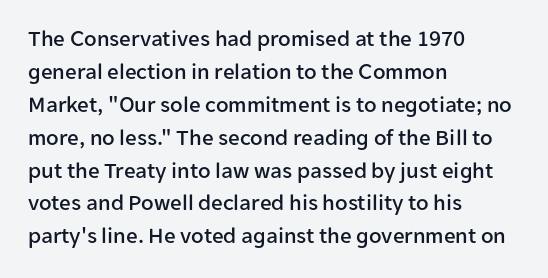
The image shows 23 px text type, upright; set left-aligned, normal line spacing (1.43x), normal letter spacing, not underlined.
